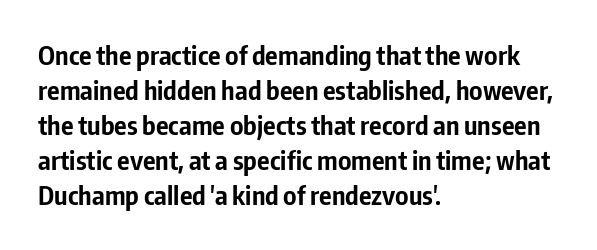
{"italic": "no", "bold": "yes", "underline": "no", "align": "left", "line_spacing": "normal", "line_spacing_ratio": 1.35, "letter_spacing": "normal", "letter_spacing_em": 0.0, "glyph_px": 26}
